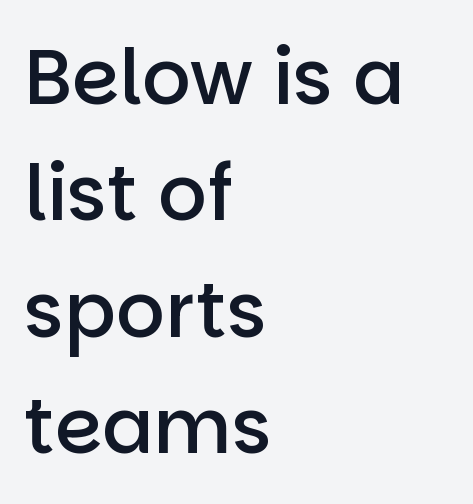
The image shows 76 px semibold sans-serif type, upright; set left-aligned, normal line spacing (1.53x), normal letter spacing, not underlined; low stroke contrast and a large x-height.
